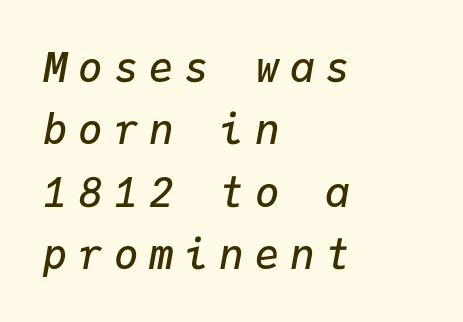
Every character sits at an angle, as italics do. All the whitespace from short lines collects on the right. The rows are spaced the way most documents space them. No word sits above an underline. Substantial extra tracking has been applied to these lines. A semibold gives these letters moderate extra thickness, short of bold.
